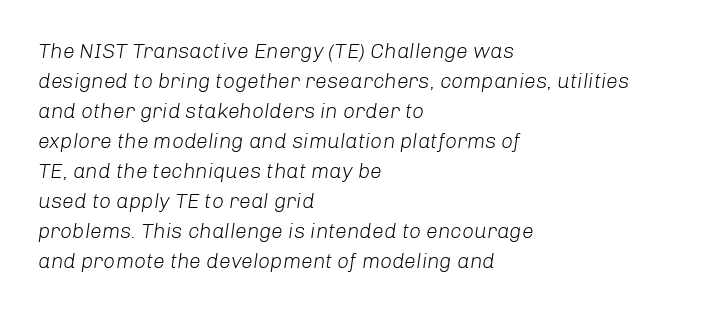
A typesetter would call this zero additional tracking. Leftover space on each line is placed entirely after the last word. A typesetter would mark this as italic. The passage shown stacks its lines at a standard gap. The zone under the glyphs is completely vacant.
